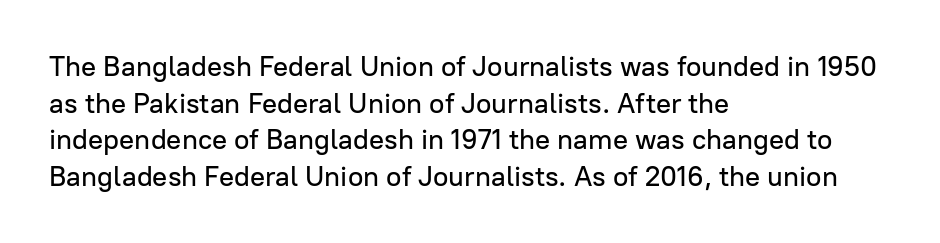
{"serif": "no", "italic": "no", "width": "normal", "stroke_contrast": "low", "x_height": "medium", "monospaced": "no", "underline": "no", "align": "left", "line_spacing": "normal", "line_spacing_ratio": 1.31, "letter_spacing": "normal", "letter_spacing_em": 0.0, "glyph_px": 28}
